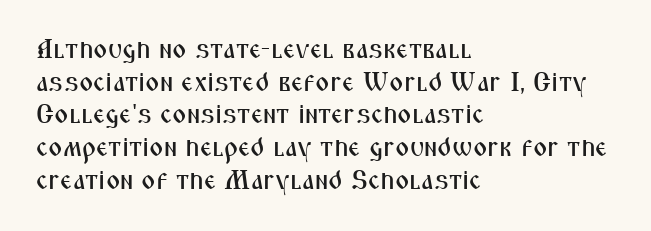
Q: Is the text italic (slanted)? A: No, it is upright.
Q: Is the text underlined? A: No.
Q: How is the paragraph aligned? A: Left-aligned.
Q: Is the spacing between letters normal or unusually wide? A: Normal.
